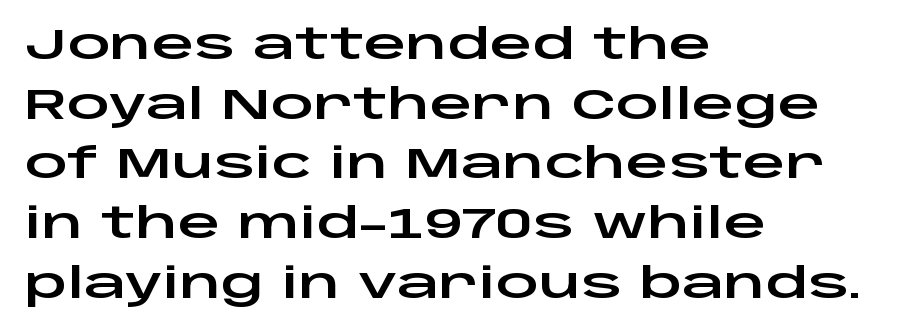
Q: Is the text italic (slanted)? A: No, it is upright.
Q: Is the typeface a serif or a sans-serif typeface? A: Sans-serif.
Q: Is the text underlined? A: No.
Q: How is the paragraph aligned? A: Left-aligned.
Q: Is the spacing between letters normal or unusually wide? A: Normal.
Q: Is the spacing between lines tight, normal or loose? A: Normal.
Q: Width (condensed, normal, or wide)? A: Wide.
Q: Stroke contrast? A: Low.
Q: x-height? A: Large.
Q: Monospaced? A: No.
